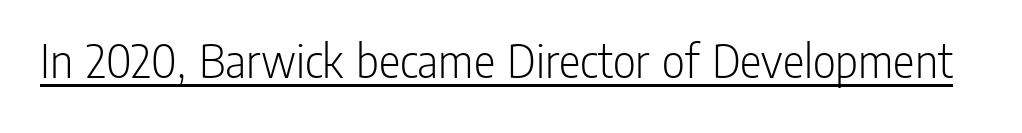
The image shows 50 px light, condensed sans-serif type, upright; set normal letter spacing, underlined; low stroke contrast and a medium x-height.
